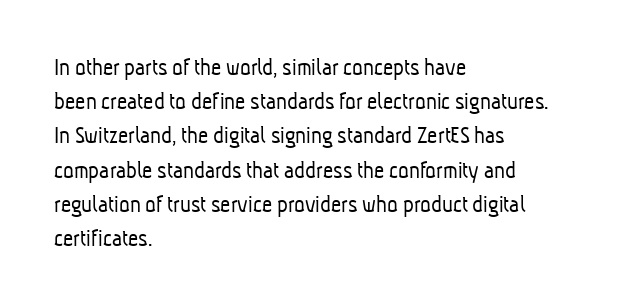
A clean baseline with only descenders dipping below it. Counters stay open thanks to moderate or lighter strokes. Words appear dense and cohesive because spacing is normal. Quick note: interline space is typical. Alignment: flush left.
